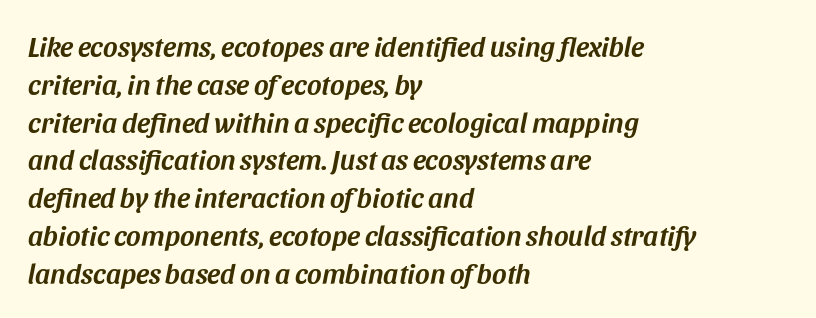
Q: Is the text italic (slanted)? A: Yes, it leans right by about 11 degrees.
Q: Is the text underlined? A: No.
Q: How is the paragraph aligned? A: Left-aligned.
Q: Is the spacing between letters normal or unusually wide? A: Normal.
Q: Is the spacing between lines tight, normal or loose? A: Normal.
Q: Width (condensed, normal, or wide)? A: Normal.
Q: Stroke contrast? A: Medium.
Q: x-height? A: Large.
Q: Monospaced? A: No.
